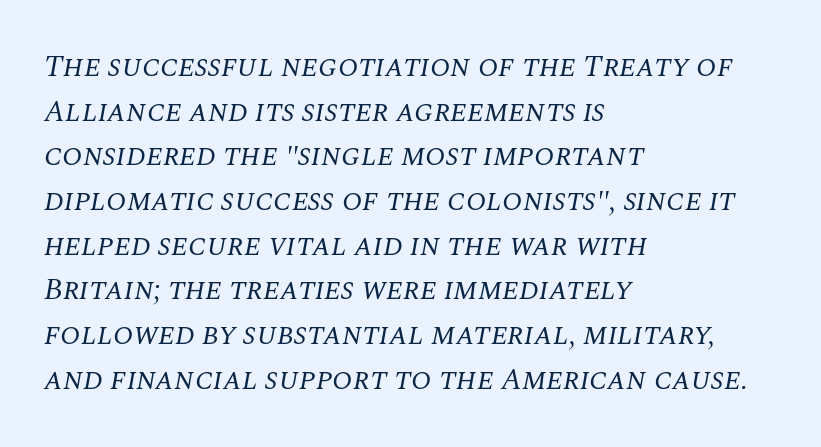
The image shows 30 px regular-weight serif type, italic (leaning right); set left-aligned, normal line spacing (1.49x), normal letter spacing, not underlined; medium stroke contrast and a large x-height.
